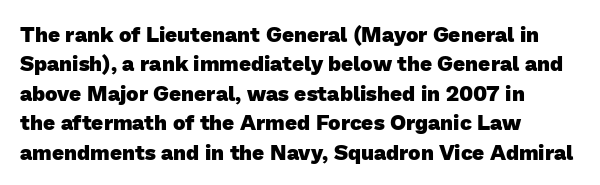
The image shows 21 px bold type; set left-aligned, normal line spacing (1.4x), normal letter spacing, not underlined.
